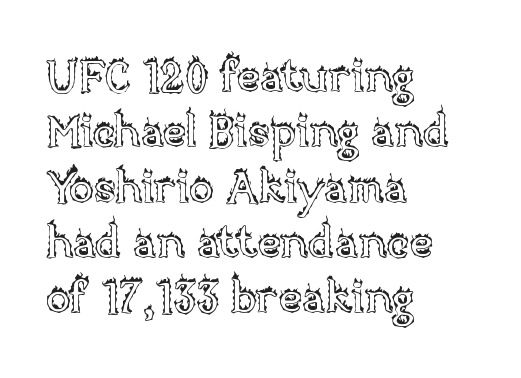
The image shows 45 px text type, upright; set left-aligned, line spacing 1.23x, normal letter spacing, not underlined; a large x-height.
